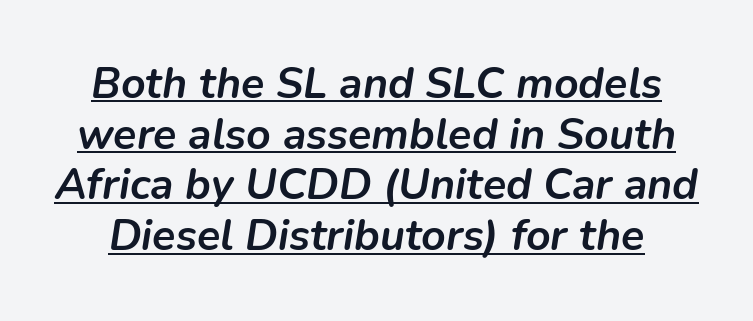
The image shows 43 px semibold type, italic (leaning right); set line spacing 1.18x, normal letter spacing, underlined; low stroke contrast and a medium x-height.
